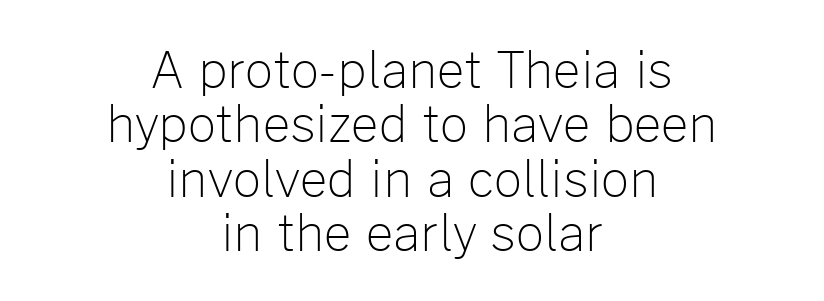
Q: Is the text bold? A: No.
Q: Is the text italic (slanted)? A: No, it is upright.
Q: Is the typeface a serif or a sans-serif typeface? A: Sans-serif.
Q: Is the text underlined? A: No.
Q: How is the paragraph aligned? A: Centered.
Q: Is the spacing between letters normal or unusually wide? A: Normal.
Q: Is the spacing between lines tight, normal or loose? A: Tight.
Q: Width (condensed, normal, or wide)? A: Normal.
Q: Stroke contrast? A: Low.
Q: x-height? A: Medium.
Q: Monospaced? A: No.
